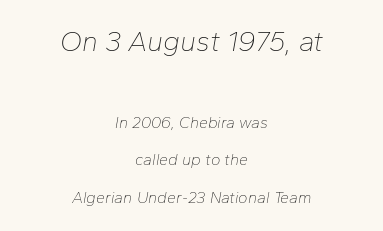
Q: Is the text bold? A: No.
Q: Is the text italic (slanted)? A: Yes, it leans right by about 10 degrees.
Q: Is the text underlined? A: No.
Q: How is the paragraph aligned? A: Centered.
Q: Is the spacing between letters normal or unusually wide? A: Normal.
Q: Is the spacing between lines tight, normal or loose? A: Loose.
Q: Which block of text is set in a larger size, the first (top) or the second (bottom)? A: The first (top) one.
Q: Width (condensed, normal, or wide)? A: Normal.
Q: Stroke contrast? A: Low.
Q: x-height? A: Medium.
Q: Monospaced? A: No.
